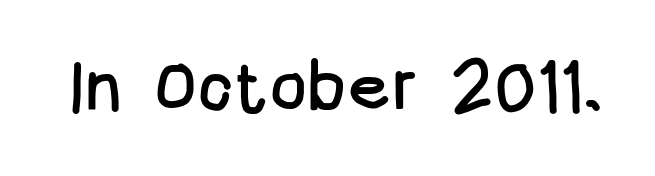
The image shows 71 px condensed sans-serif type, upright; set normal letter spacing, not underlined; low stroke contrast and a large x-height.
